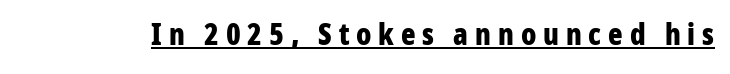
Q: Is the text bold? A: Yes.
Q: Is the text italic (slanted)? A: No, it is upright.
Q: Is the typeface a serif or a sans-serif typeface? A: Sans-serif.
Q: Is the text underlined? A: Yes.
Q: Is the spacing between letters normal or unusually wide? A: Unusually wide.
Q: Width (condensed, normal, or wide)? A: Condensed.
Q: Stroke contrast? A: Low.
Q: x-height? A: Medium.
Q: Monospaced? A: No.
